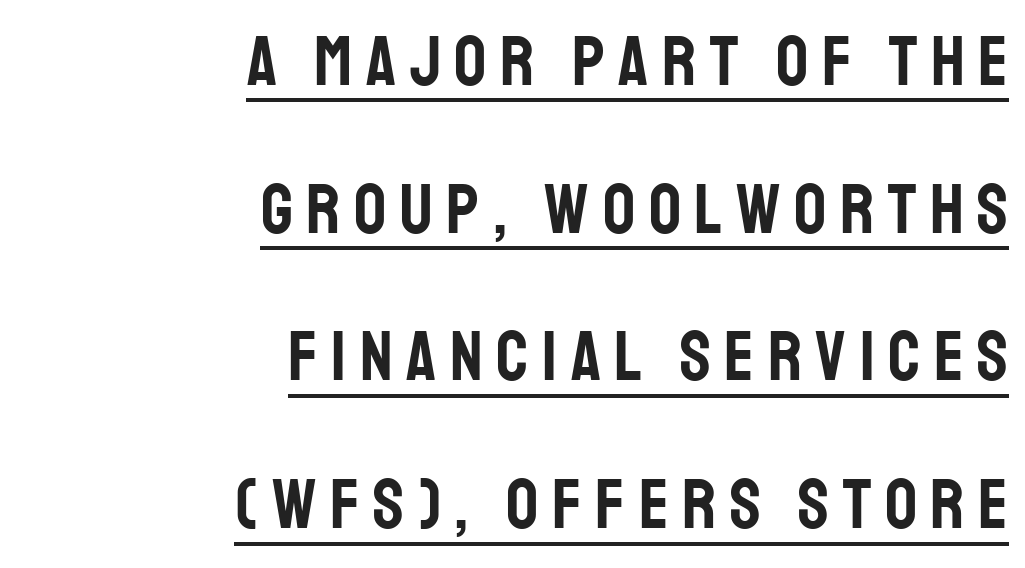
Notice how the passage keeps a crisp vertical edge on the right only. A typesetter would mark this as roman, not italic. This sample carries an underscore along the baseline area. These lines stand farther apart than default settings would place them.
